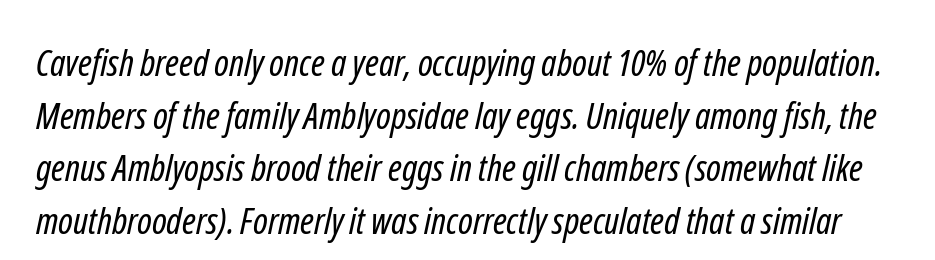
Q: Is the text bold? A: No.
Q: Is the typeface a serif or a sans-serif typeface? A: Sans-serif.
Q: Is the text underlined? A: No.
Q: Is the spacing between letters normal or unusually wide? A: Normal.
Q: Is the spacing between lines tight, normal or loose? A: Normal.
Q: Width (condensed, normal, or wide)? A: Condensed.
Q: Stroke contrast? A: Low.
Q: x-height? A: Medium.
Q: Monospaced? A: No.
